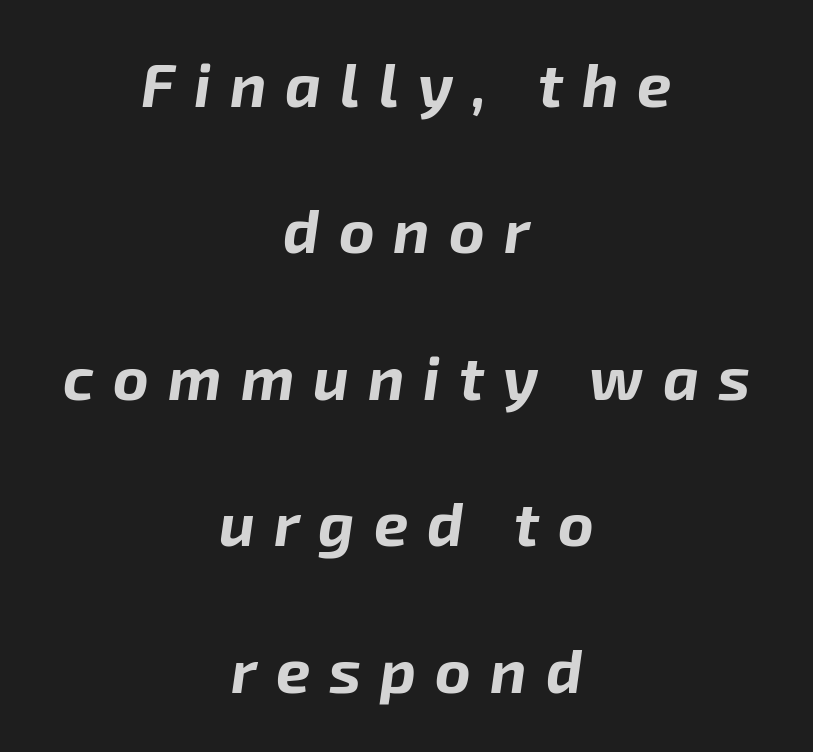
The image shows 61 px bold type, italic (leaning right); set centered, loose line spacing (2.4x), unusually wide letter spacing (+0.31 em), not underlined; low stroke contrast and a medium x-height.
